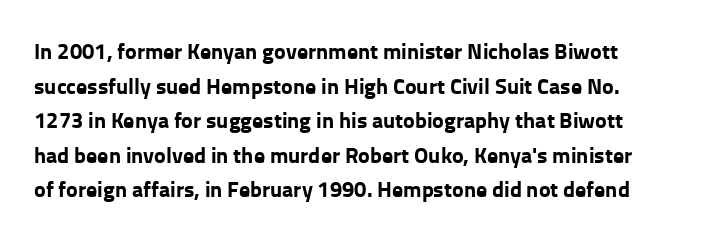
Q: Is the text bold? A: Yes.
Q: Is the text italic (slanted)? A: No, it is upright.
Q: Is the text underlined? A: No.
Q: Is the spacing between letters normal or unusually wide? A: Normal.
Q: Is the spacing between lines tight, normal or loose? A: Normal.
